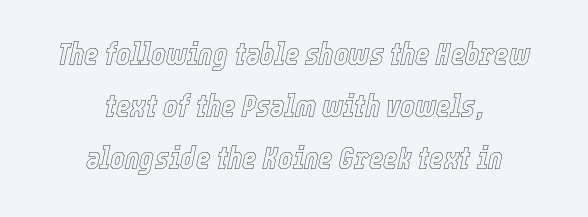
Emphasis-style slanted type is in use. Proportional: the letters do not fall into vertical columns. Honestly, there is no underline to notice here at all. Spacing between characters is what you'd get straight out of the box. What's the leading like? Ordinary, nothing unusual. The whitespace from short lines is split evenly between both sides.
